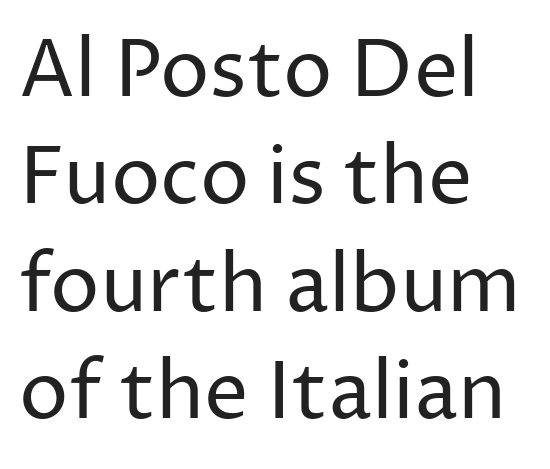
{"serif": "no", "italic": "no", "bold": "no", "weight": "regular", "width": "normal", "stroke_contrast": "low", "x_height": "medium", "monospaced": "no", "underline": "no", "align": "left", "line_spacing": "normal", "line_spacing_ratio": 1.36, "letter_spacing": "normal", "letter_spacing_em": 0.0, "glyph_px": 79}
